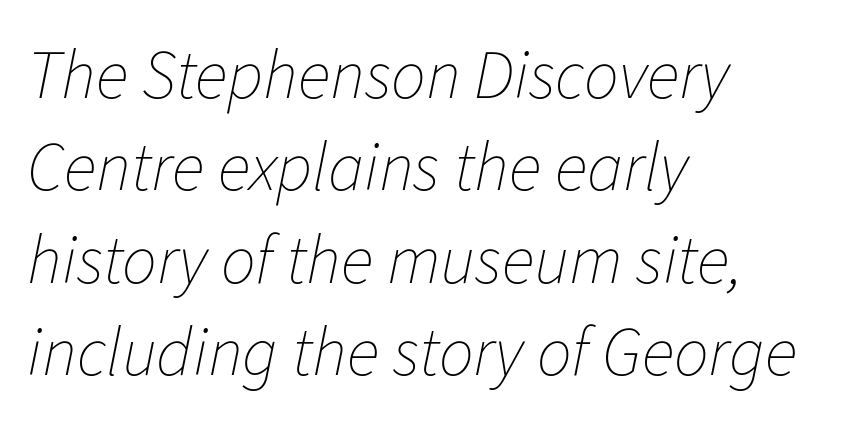
Vertical spacing — default. The gaps between neighbouring characters are ordinary and unremarkable. A clean baseline with only descenders dipping below it. One-word summary of the alignment: left.
